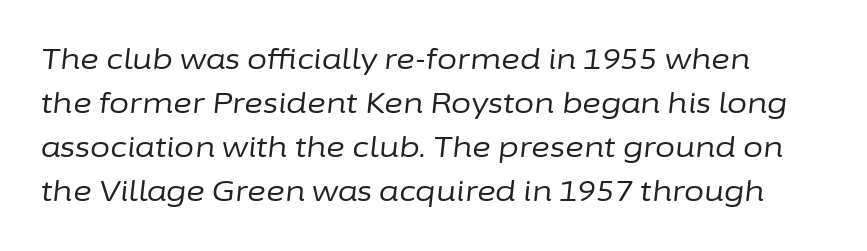
The image shows 29 px regular-weight type, italic (leaning right); set normal line spacing (1.52x), normal letter spacing, not underlined; low stroke contrast and a medium x-height.
